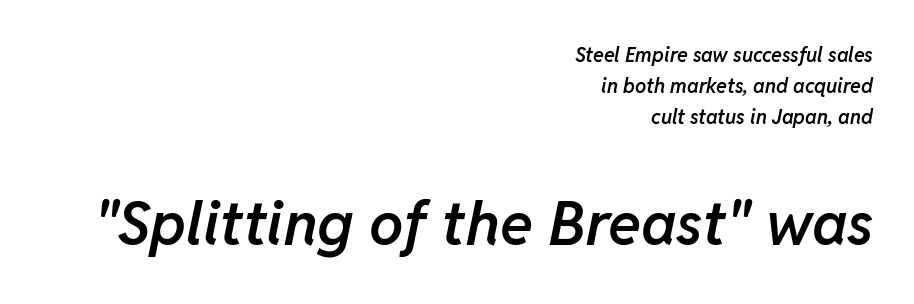
No word sits above an underline. Horizontal alignment here is rightward, an uncommon choice for prose. The lower block of text is set noticeably larger than the block above it. Heft: intermediate — a semibold. Nothing unusual about the tracking: characters are spaced as the font intends.
